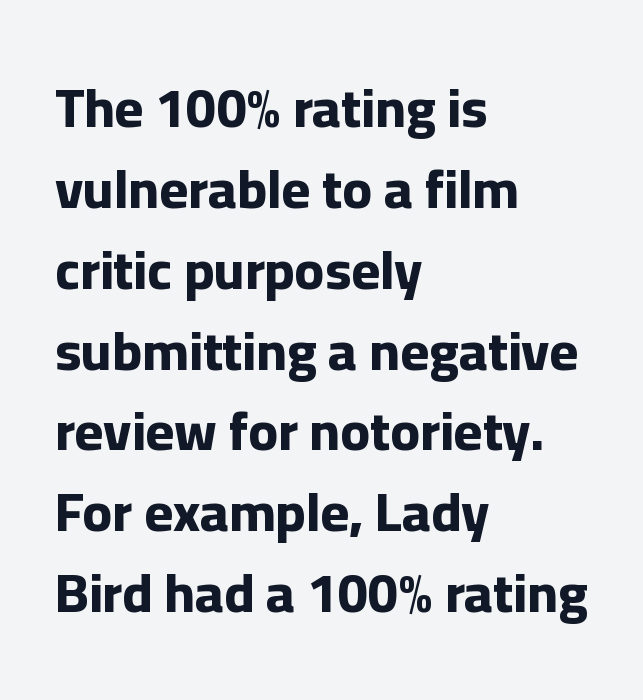
Quick note: not italic, upright. The lines in this sample share a left origin and differ only in where they stop. This sample uses a sans-serif face. This sample has the flowing, uneven cadence of proportional lettering.
